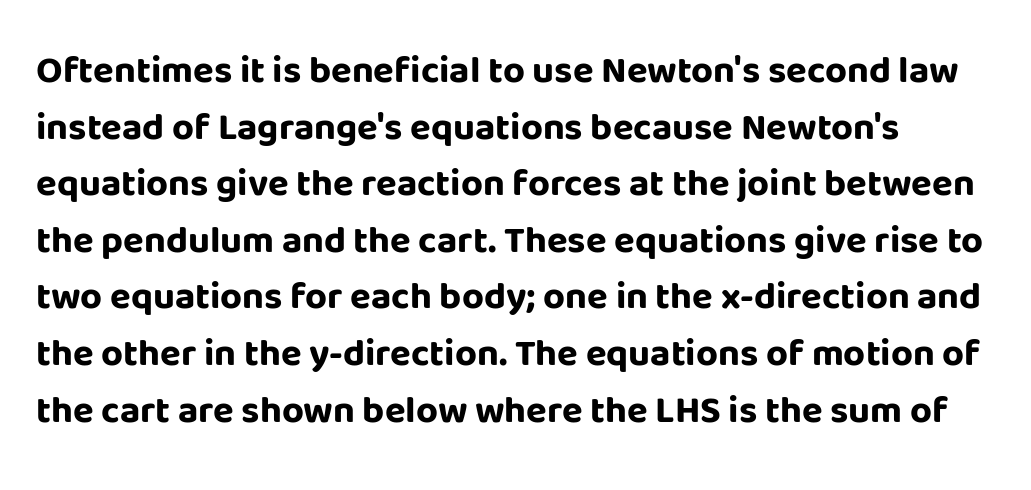
Q: Is the text bold? A: Yes.
Q: Is the text italic (slanted)? A: No, it is upright.
Q: Is the typeface a serif or a sans-serif typeface? A: Sans-serif.
Q: Is the text underlined? A: No.
Q: Is the spacing between letters normal or unusually wide? A: Normal.
Q: Is the spacing between lines tight, normal or loose? A: Normal.
Q: Width (condensed, normal, or wide)? A: Normal.
Q: Stroke contrast? A: Low.
Q: x-height? A: Large.
Q: Monospaced? A: No.
